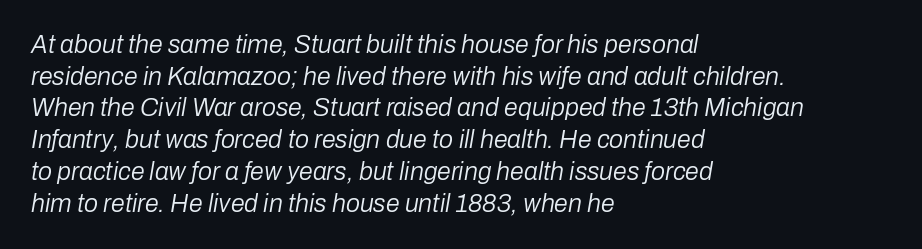
A typesetter would mark this as italic. Weight class: somewhere from thin through regular. Short and long lines alike share a common starting point at left. The line texture is even and compact thanks to regular tracking. A bare baseline throughout the passage. If you measured baseline to baseline, you'd find a middling distance.
